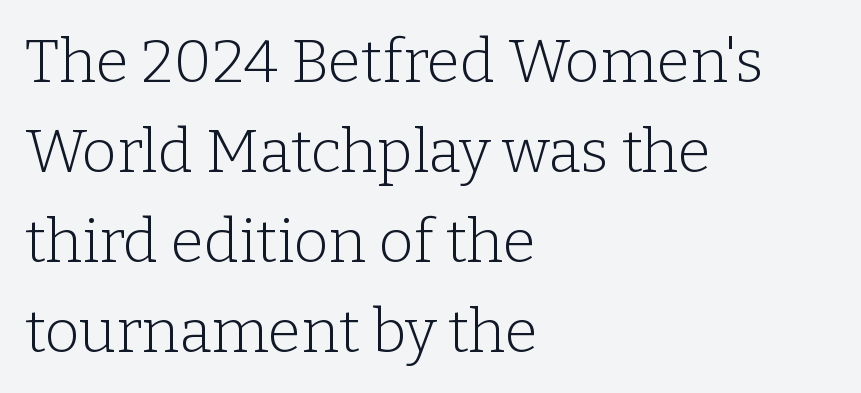
The image shows 60 px light serif type, upright; set left-aligned, normal line spacing (1.5x), normal letter spacing, not underlined; low stroke contrast and a medium x-height.
